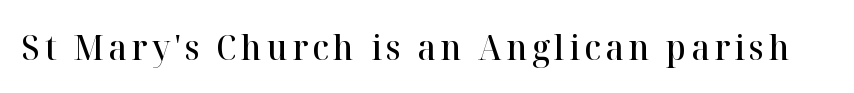
The image shows 35 px semibold serif type, upright; set not underlined; high stroke contrast and a medium x-height.
